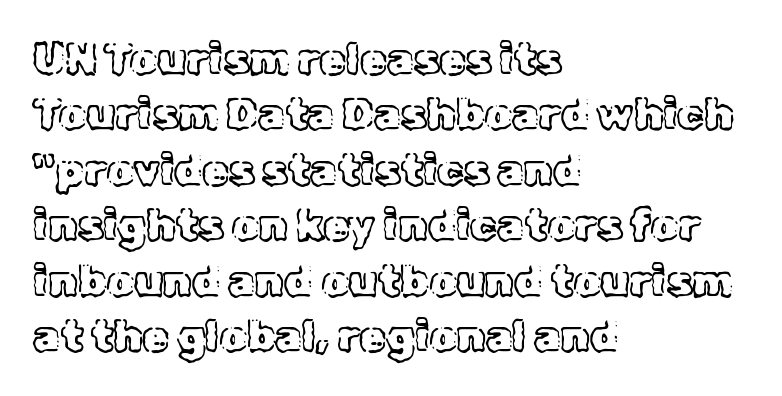
This sample has the flowing, uneven cadence of proportional lettering. Descenders are the only things crossing below the line. The lines sit at an ordinary, default distance from one another. This rendering uses left alignment, leaving the right contour irregular.
